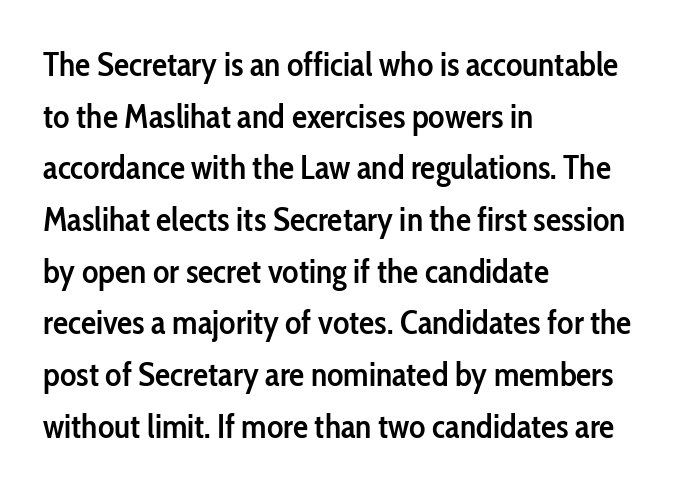
Line beginnings align vertically; line endings do not. The type family on display is of the sans-serif kind. The passage shown is semibold, sitting just below true bold. Each word holds together tightly as a unit, with standard inter-letter gaps.
